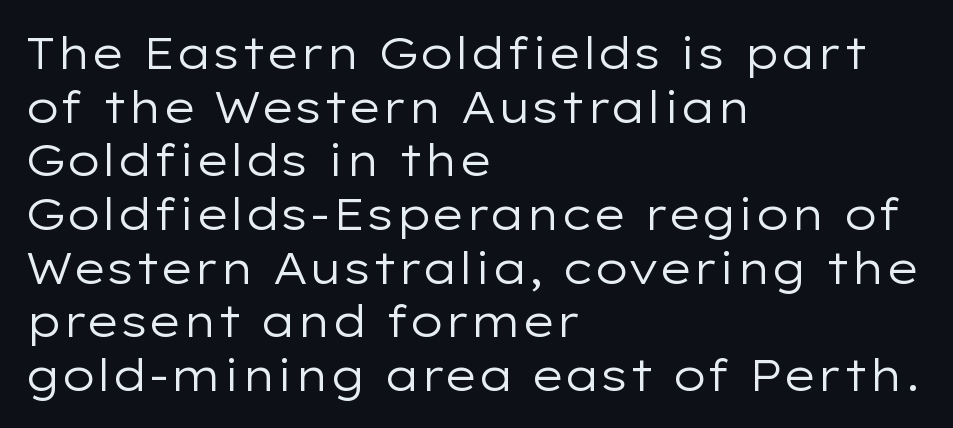
Q: Is the text bold? A: No.
Q: Is the text italic (slanted)? A: No, it is upright.
Q: Is the typeface a serif or a sans-serif typeface? A: Sans-serif.
Q: Is the text underlined? A: No.
Q: How is the paragraph aligned? A: Left-aligned.
Q: Is the spacing between letters normal or unusually wide? A: Normal.
Q: Width (condensed, normal, or wide)? A: Wide.
Q: Stroke contrast? A: Low.
Q: x-height? A: Medium.
Q: Monospaced? A: No.
